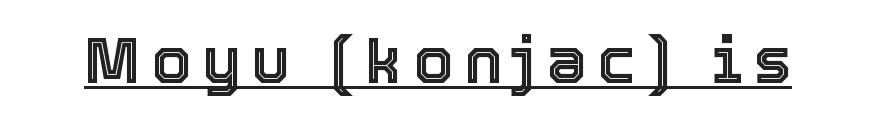
Note the varied advance widths — an 'i' is clearly narrower than an 'm'. This sample uses an upright cut, with every glyph sitting square on the baseline. Looks like someone drew a line under every word here.
